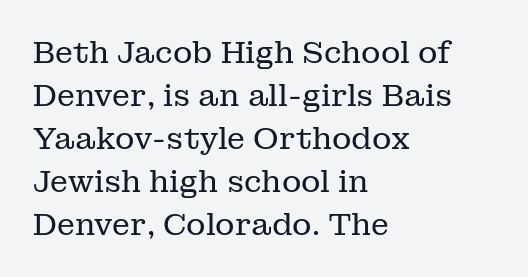
The image shows 30 px regular-weight serif type, upright; set left-aligned, normal line spacing (1.43x), normal letter spacing, not underlined; low stroke contrast and a medium x-height.
